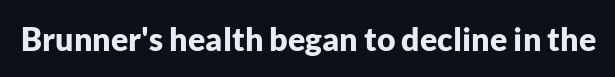
{"serif": "no", "italic": "no", "bold": "yes", "weight": "bold", "width": "normal", "stroke_contrast": "low", "x_height": "medium", "monospaced": "no", "underline": "no", "letter_spacing": "normal", "letter_spacing_em": 0.0, "glyph_px": 32}
